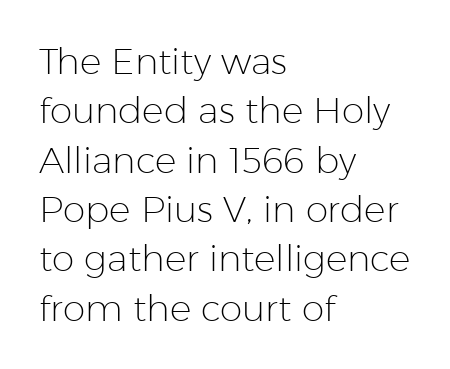
{"serif": "no", "italic": "no", "bold": "no", "weight": "light", "width": "normal", "stroke_contrast": "low", "x_height": "medium", "monospaced": "no", "underline": "no", "align": "left", "line_spacing": "normal", "line_spacing_ratio": 1.37, "letter_spacing": "normal", "letter_spacing_em": 0.0, "glyph_px": 36}
